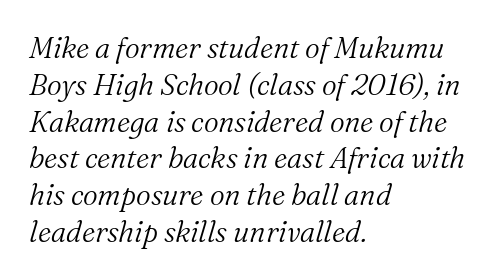
{"serif": "yes", "italic": "yes", "lean": "right", "slant_degrees": 16, "bold": "no", "weight": "light", "width": "normal", "stroke_contrast": "medium", "x_height": "medium", "monospaced": "no", "underline": "no", "align": "left", "line_spacing": "normal", "line_spacing_ratio": 1.27, "letter_spacing": "normal", "letter_spacing_em": 0.0, "glyph_px": 29}
